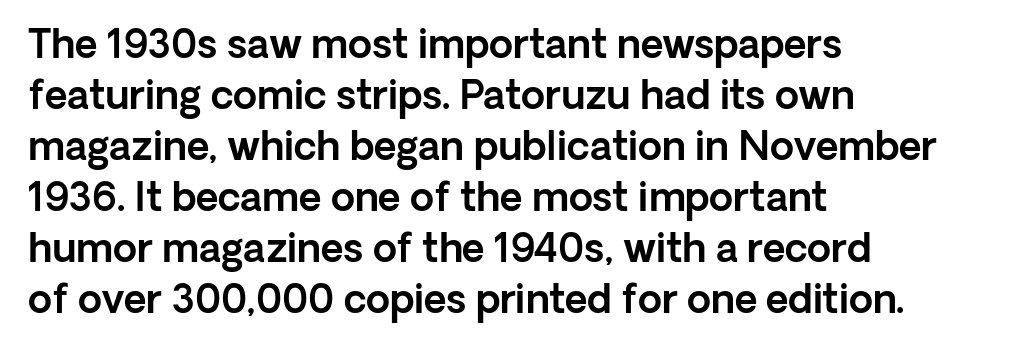
Q: Is the text italic (slanted)? A: No, it is upright.
Q: Is the typeface a serif or a sans-serif typeface? A: Sans-serif.
Q: Is the text underlined? A: No.
Q: How is the paragraph aligned? A: Left-aligned.
Q: Is the spacing between letters normal or unusually wide? A: Normal.
Q: Is the spacing between lines tight, normal or loose? A: Normal.
Q: Width (condensed, normal, or wide)? A: Normal.
Q: x-height? A: Medium.
Q: Monospaced? A: No.
